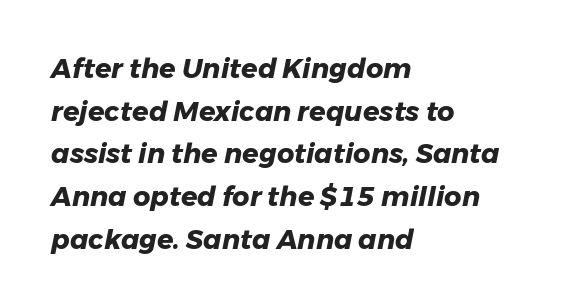
Q: Is the text bold? A: Yes.
Q: Is the text italic (slanted)? A: Yes, it leans right by about 11 degrees.
Q: Is the text underlined? A: No.
Q: How is the paragraph aligned? A: Left-aligned.
Q: Is the spacing between letters normal or unusually wide? A: Normal.
Q: Is the spacing between lines tight, normal or loose? A: Normal.
